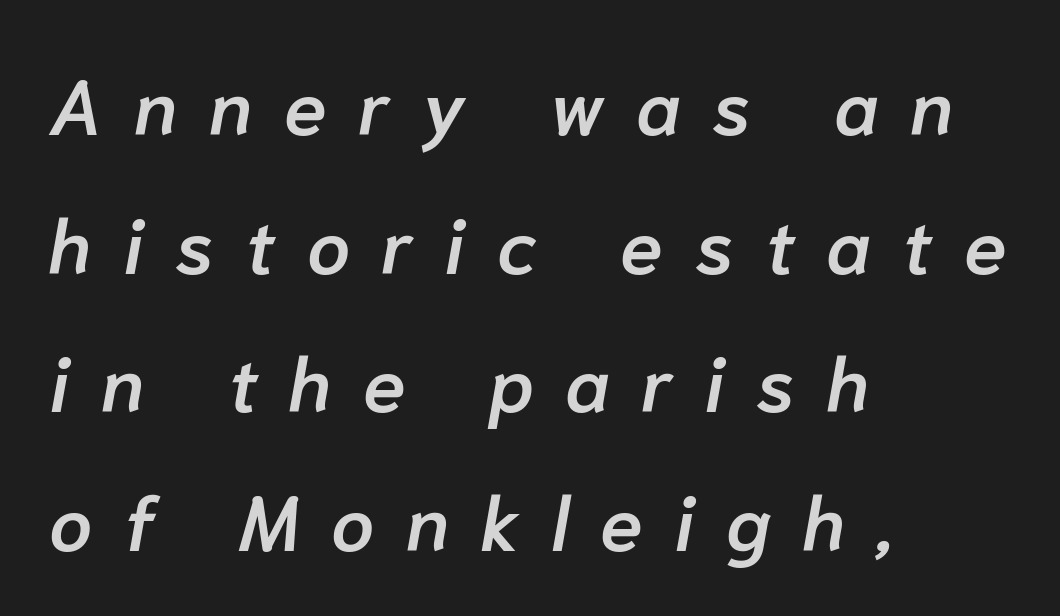
The image shows 77 px semibold type, italic (leaning right); set left-aligned, line spacing 1.8x, unusually wide letter spacing (+0.41 em), not underlined; low stroke contrast and a medium x-height.
